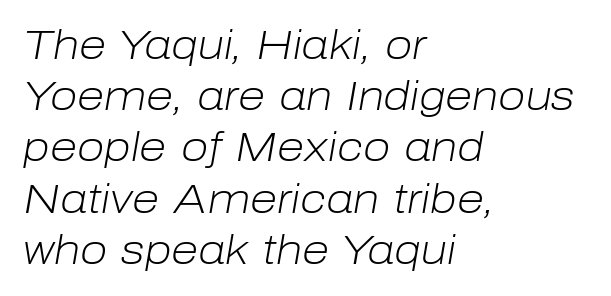
{"italic": "yes", "lean": "right", "slant_degrees": 10, "bold": "no", "weight": "light", "width": "normal", "stroke_contrast": "low", "x_height": "medium", "monospaced": "no", "underline": "no", "align": "left", "line_spacing": "normal", "line_spacing_ratio": 1.28, "letter_spacing": "normal", "letter_spacing_em": 0.0, "glyph_px": 40}
